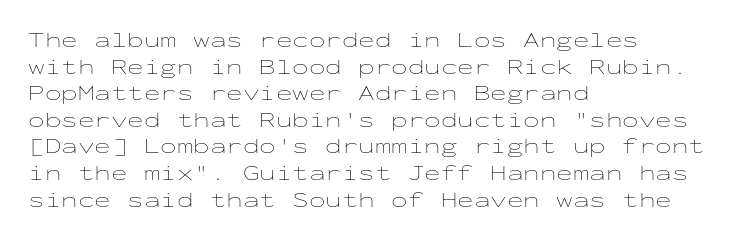
The face used here is rendered with its standard letterfit. The rag falls on the right side of this text block. The typeface has the unassuming heft of standard copy or less. Italic: no, the glyphs are upright roman.
